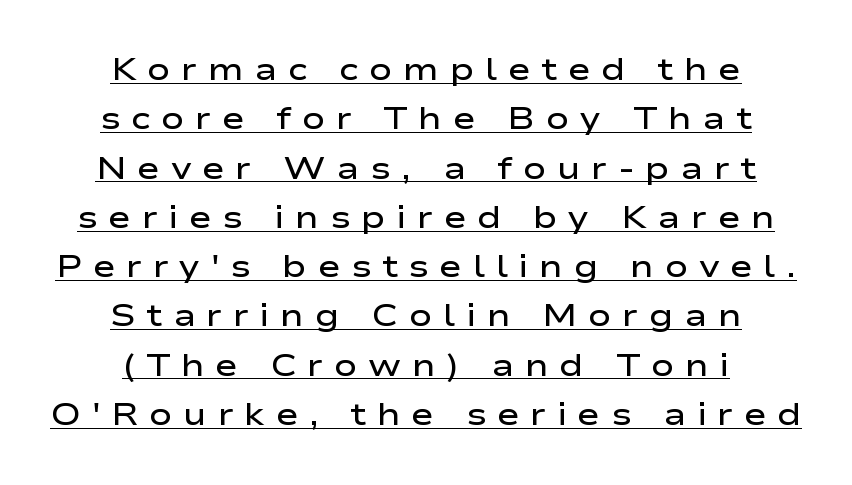
The image shows 31 px semibold, wide sans-serif type, upright; set centered, normal line spacing (1.59x), unusually wide letter spacing (+0.34 em), underlined; low stroke contrast and a medium x-height.
